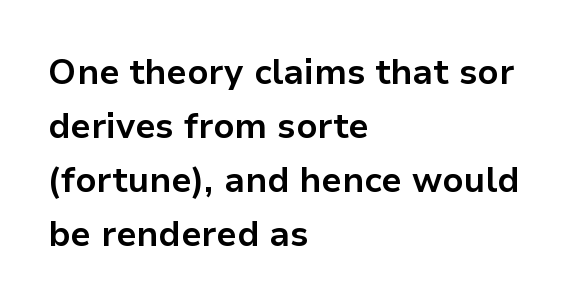
The image shows 35 px bold sans-serif type, upright; set left-aligned, normal line spacing (1.54x), normal letter spacing, not underlined; low stroke contrast and a medium x-height.
